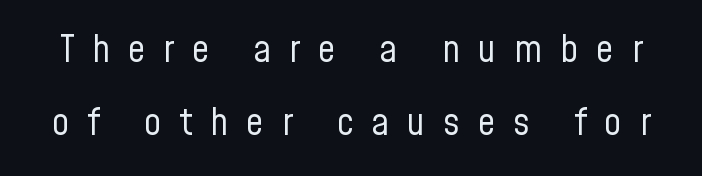
{"serif": "no", "italic": "no", "bold": "no", "weight": "regular", "width": "condensed", "stroke_contrast": "low", "x_height": "medium", "monospaced": "no", "underline": "no", "line_spacing": "loose", "line_spacing_ratio": 1.93, "letter_spacing": "wide", "letter_spacing_em": 0.48, "glyph_px": 38}
